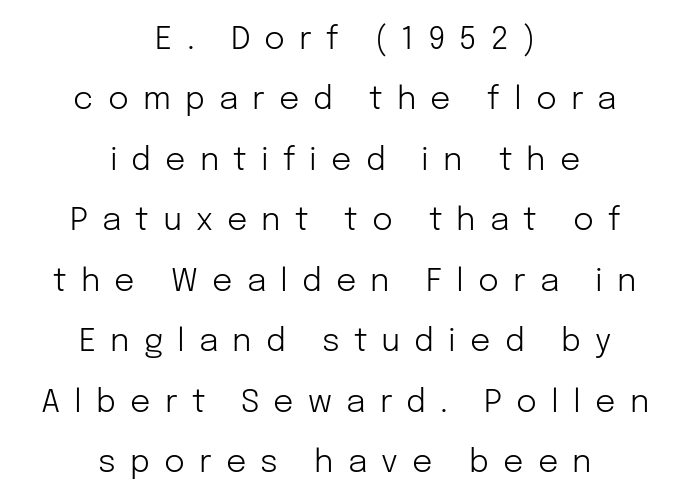
These lines are centered, leaving both edges ragged. These glyphs show unthickened strokes, regular width or finer. Varying glyph widths throughout — classic text-font behaviour. The words here are not underlined. No italicization has been applied; the sample stays upright. Nope, no serifs anywhere on these letters.
